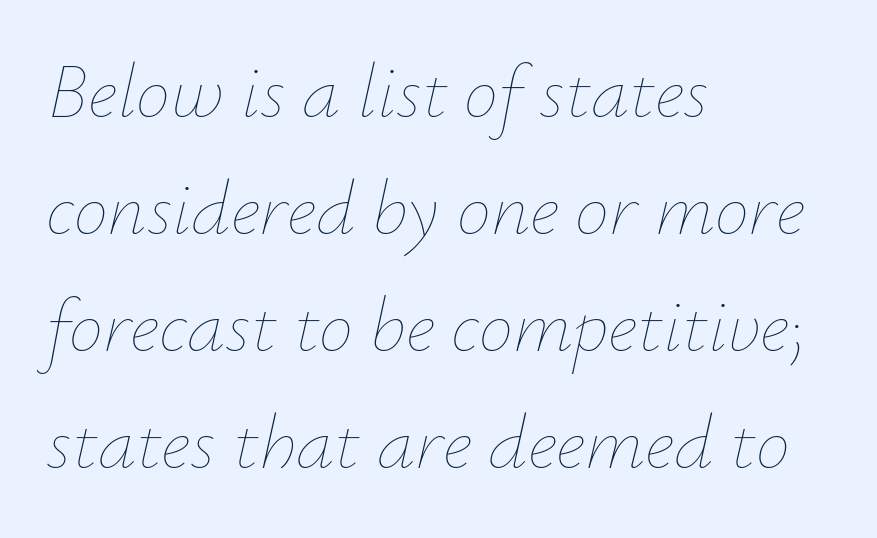
{"italic": "yes", "lean": "right", "slant_degrees": 12, "bold": "no", "weight": "thin", "width": "normal", "stroke_contrast": "low", "x_height": "small", "monospaced": "no", "underline": "no", "align": "left", "line_spacing": "normal", "line_spacing_ratio": 1.52, "letter_spacing": "normal", "letter_spacing_em": 0.0, "glyph_px": 77}
